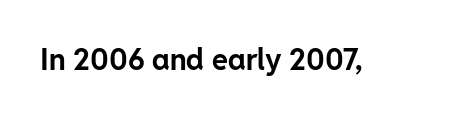
Every stem runs plumb, perpendicular to the baseline. The letters carry no serifs — their stems end cleanly without finishing strokes. The rendering uses natural spacing where letterforms have individual widths. Typographic density is high because the face is bold. Characters follow at the spacing the type designer built in. Any mark beneath the type? The region is blank.
